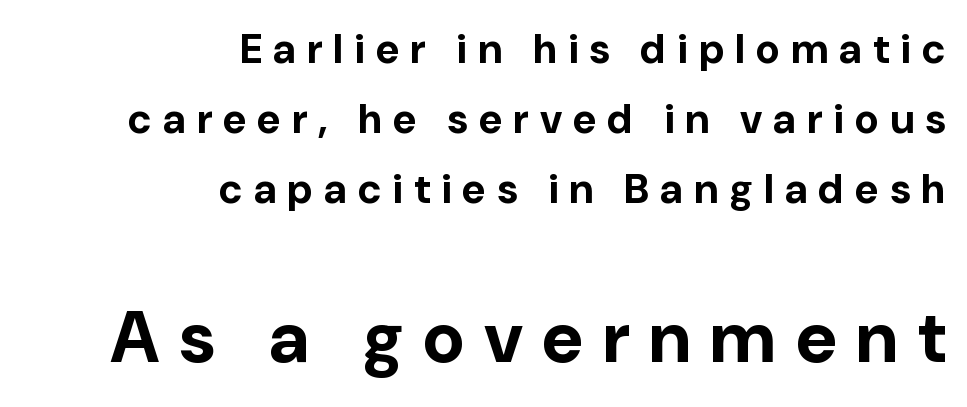
Ordinary non-slanted type is in use. Short note: letters widely spaced. This rendering features lettering with no underline. The letters advance in unequal steps, a hallmark of proportional type. The typesetting leans heavy: a genuine bold. Look at the glyph heights: the lower group is clearly the bigger setting.
